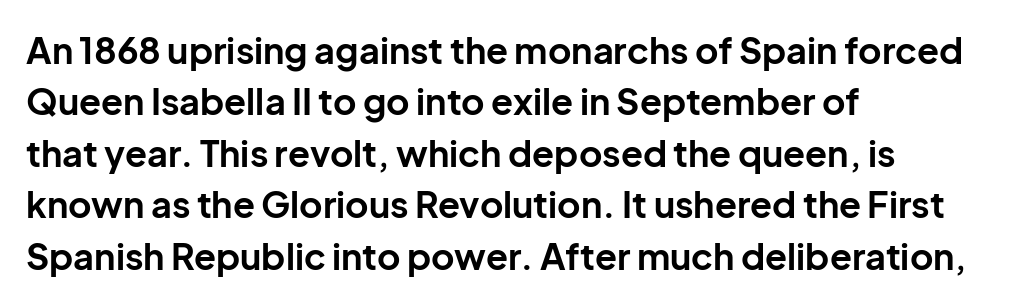
Q: Is the text bold? A: Yes.
Q: Is the text italic (slanted)? A: No, it is upright.
Q: Is the typeface a serif or a sans-serif typeface? A: Sans-serif.
Q: Is the text underlined? A: No.
Q: How is the paragraph aligned? A: Left-aligned.
Q: Is the spacing between letters normal or unusually wide? A: Normal.
Q: Is the spacing between lines tight, normal or loose? A: Normal.
Q: Width (condensed, normal, or wide)? A: Normal.
Q: Stroke contrast? A: Low.
Q: x-height? A: Medium.
Q: Monospaced? A: No.
